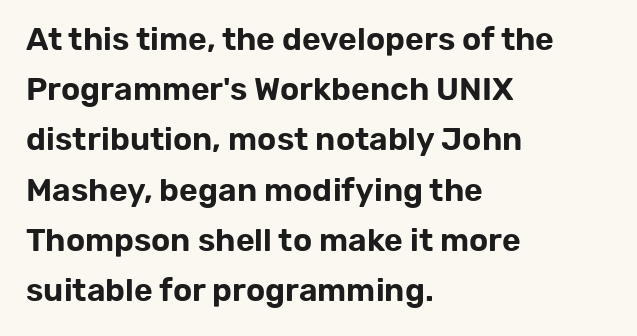
Do the characters align in a grid? No, the font is proportional. Style check: upright. You can tell from the bare stems that sans-serif type was used. This sample is left-justified, so line endings fall wherever the words run out. The gaps between neighbouring characters are ordinary and unremarkable. Interline gaps are of average width in this sample.
